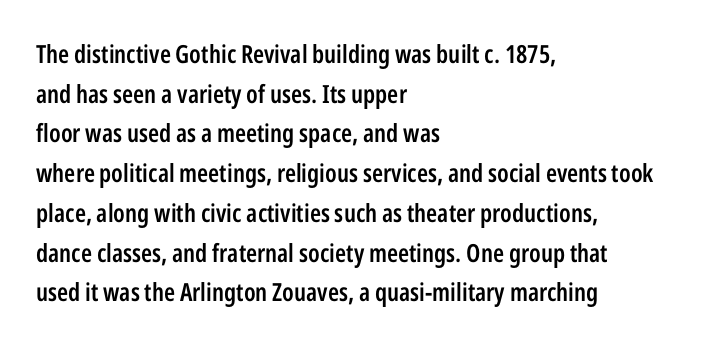
The image shows 25 px text type, upright; set left-aligned, normal line spacing (1.59x), normal letter spacing, not underlined.
